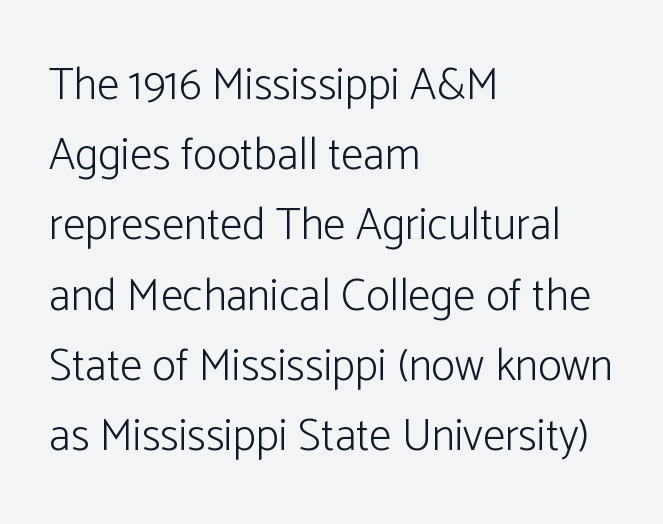
Q: Is the text bold? A: No.
Q: Is the text italic (slanted)? A: No, it is upright.
Q: Is the typeface a serif or a sans-serif typeface? A: Sans-serif.
Q: Is the text underlined? A: No.
Q: How is the paragraph aligned? A: Left-aligned.
Q: Is the spacing between letters normal or unusually wide? A: Normal.
Q: Is the spacing between lines tight, normal or loose? A: Normal.
Q: Width (condensed, normal, or wide)? A: Normal.
Q: Stroke contrast? A: Low.
Q: x-height? A: Medium.
Q: Monospaced? A: No.
